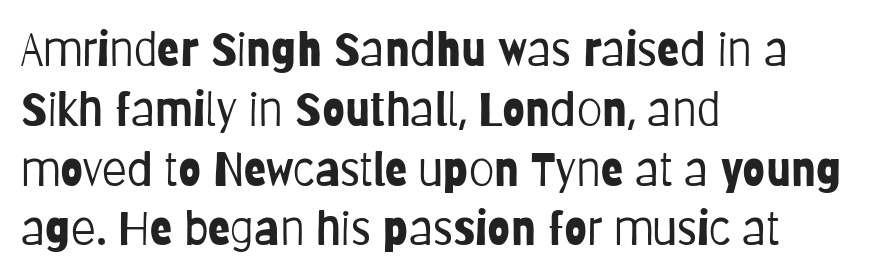
{"serif": "no", "italic": "no", "bold": "no", "weight": "light", "width": "condensed", "stroke_contrast": "low", "x_height": "large", "monospaced": "no", "underline": "no", "align": "left", "line_spacing": "normal", "line_spacing_ratio": 1.3, "letter_spacing": "normal", "letter_spacing_em": 0.0, "glyph_px": 46}
